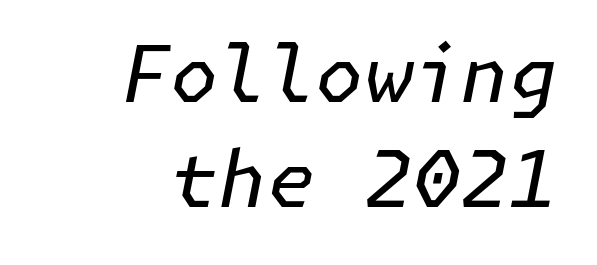
Right-aligned paragraph, ragged on the left. Heaviness? Minimal to ordinary, like unemphasized prose. How are the letters spaced? Ordinarily, with no added tracking. The passage shown leans; its letterforms are oblique.
